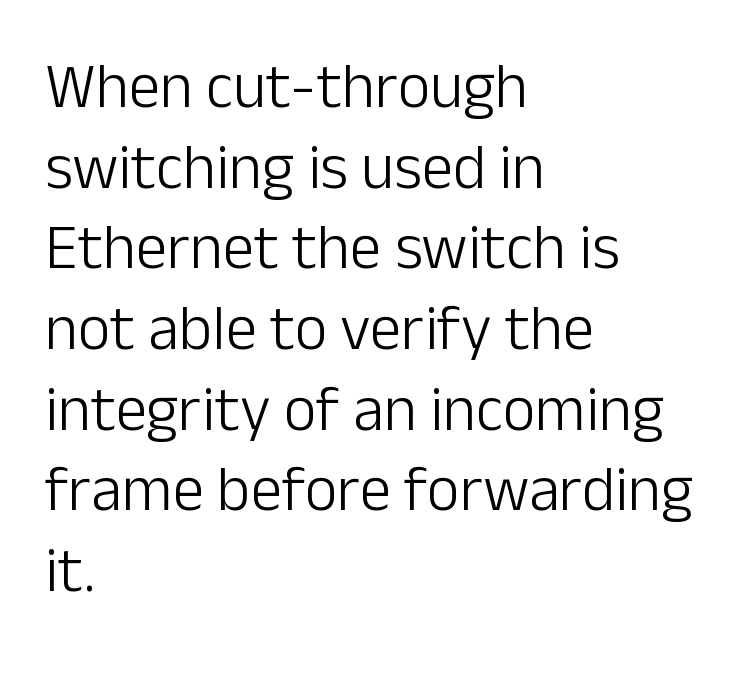
Default kerning and tracking; the words read as compact shapes. Descenders are the only things crossing below the line. All the whitespace from short lines collects on the right. This block has exactly the height ordinary leading produces. The strokes are not fattened; the text isn't bold.
